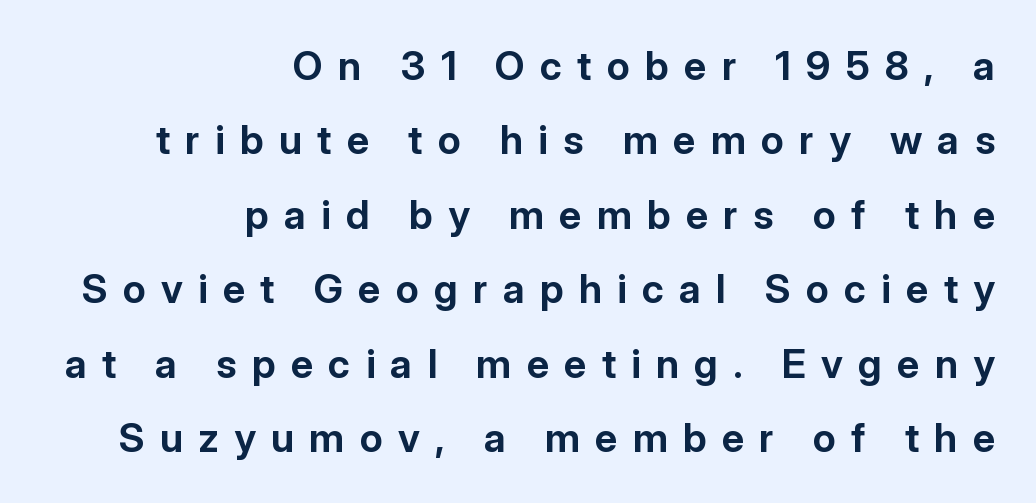
The image shows 40 px bold sans-serif type, upright; set right-aligned, line spacing 1.86x, unusually wide letter spacing (+0.38 em), not underlined; low stroke contrast and a medium x-height.
